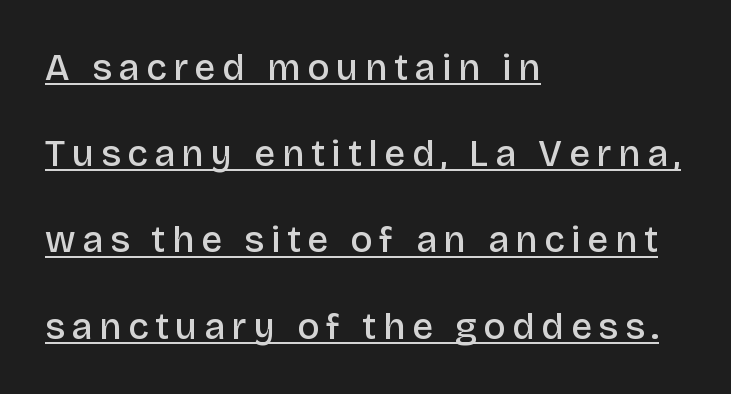
The image shows 37 px semibold sans-serif type, upright; set left-aligned, loose line spacing (2.33x), underlined; low stroke contrast and a large x-height.
